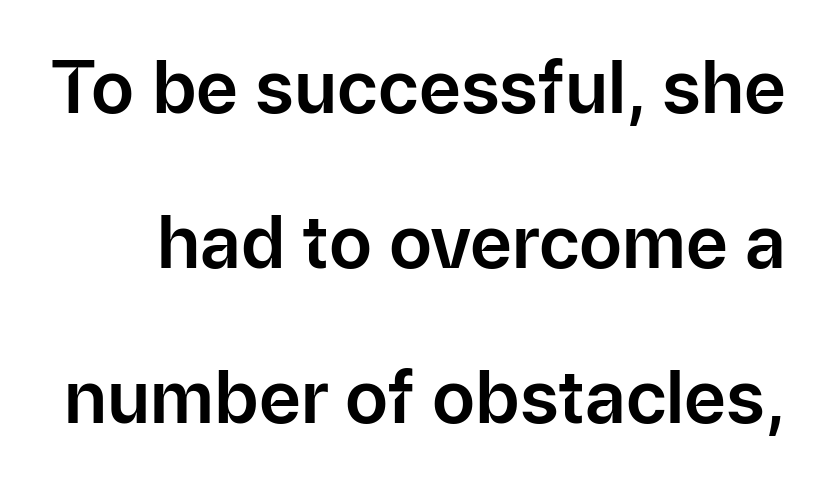
The image shows 72 px sans-serif type, upright; set loose line spacing (2.15x), normal letter spacing, not underlined; low stroke contrast and a medium x-height.
